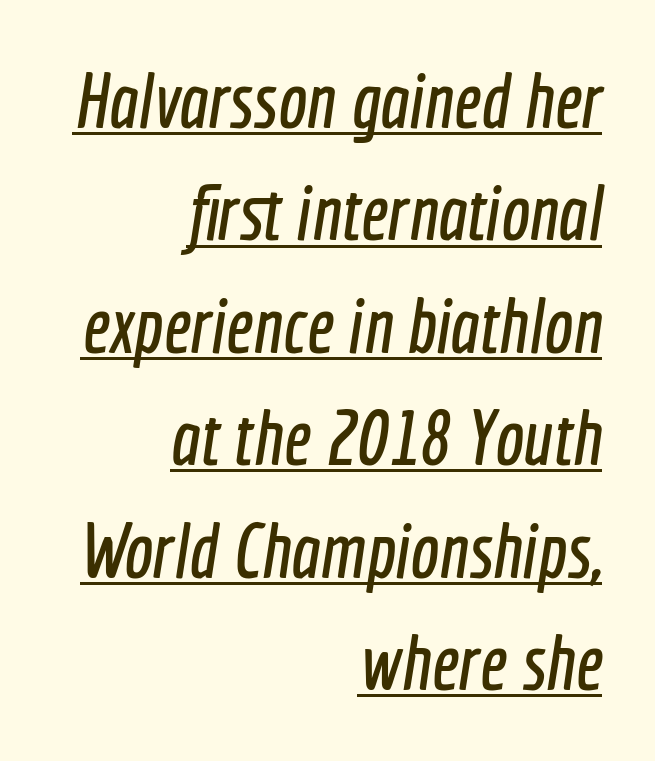
The image shows 77 px condensed sans-serif type; set right-aligned, normal line spacing (1.46x), normal letter spacing, underlined; a medium x-height.
